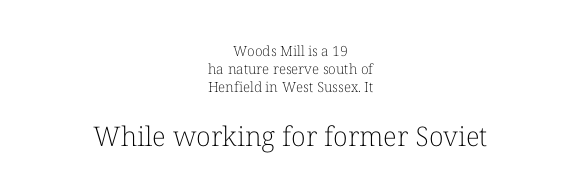
The image shows 27 px text type, upright; set centered, normal line spacing (1.3x), normal letter spacing, not underlined; the second (bottom) block is 1.93x larger.
